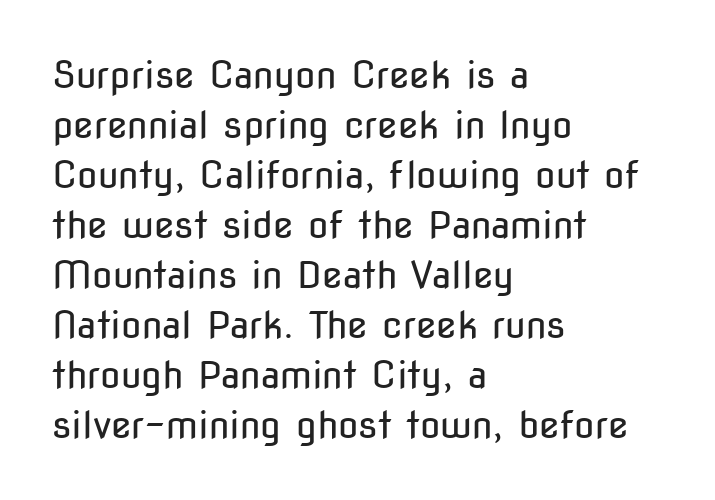
{"serif": "no", "italic": "no", "bold": "no", "weight": "regular", "width": "condensed", "stroke_contrast": "low", "x_height": "medium", "monospaced": "no", "underline": "no", "align": "left", "line_spacing": "normal", "line_spacing_ratio": 1.35, "letter_spacing": "normal", "letter_spacing_em": 0.0, "glyph_px": 37}
